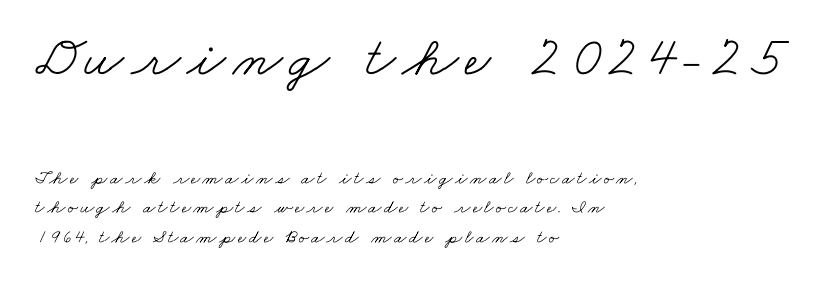
Q: Is the text bold? A: No.
Q: Is the typeface a serif or a sans-serif typeface? A: Serif.
Q: Is the text underlined? A: No.
Q: How is the paragraph aligned? A: Left-aligned.
Q: Is the spacing between lines tight, normal or loose? A: Normal.
Q: Which block of text is set in a larger size, the first (top) or the second (bottom)? A: The first (top) one.
Q: Width (condensed, normal, or wide)? A: Wide.
Q: Stroke contrast? A: Low.
Q: x-height? A: Small.
Q: Monospaced? A: No.
